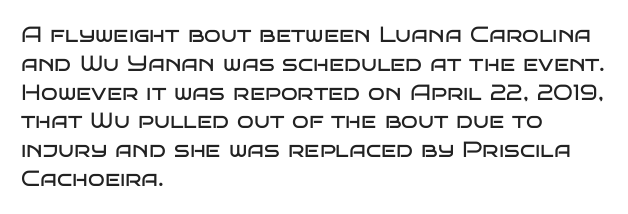
{"italic": "no", "bold": "no", "underline": "no", "align": "left", "line_spacing": "normal", "line_spacing_ratio": 1.31, "letter_spacing": "normal", "letter_spacing_em": 0.0, "glyph_px": 22}
